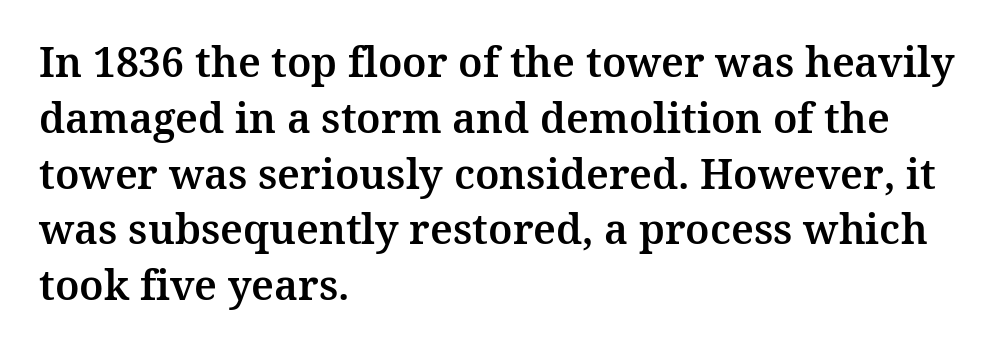
The image shows 41 px serif type, upright; set left-aligned, normal line spacing (1.36x), normal letter spacing, not underlined; medium stroke contrast and a medium x-height.
